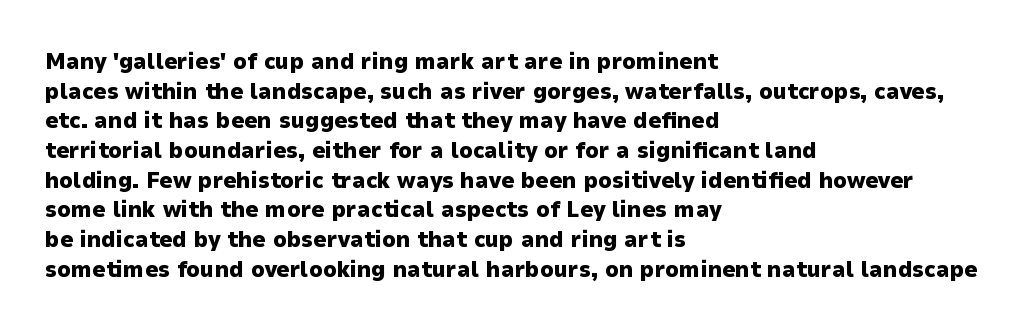
The image shows 23 px bold type, upright; set left-aligned, normal line spacing (1.29x), normal letter spacing, not underlined.
